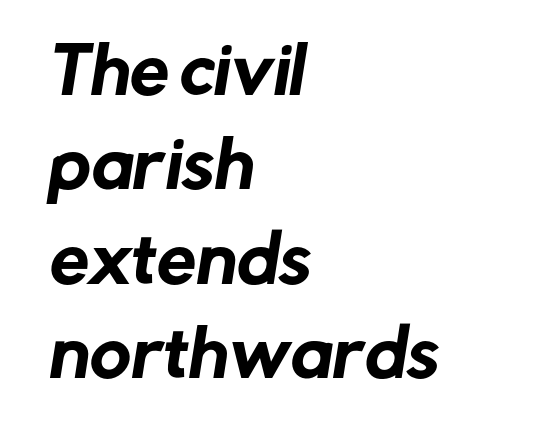
Q: Is the typeface a serif or a sans-serif typeface? A: Sans-serif.
Q: Is the text underlined? A: No.
Q: How is the paragraph aligned? A: Left-aligned.
Q: Is the spacing between letters normal or unusually wide? A: Normal.
Q: Is the spacing between lines tight, normal or loose? A: Normal.
Q: Width (condensed, normal, or wide)? A: Normal.
Q: Stroke contrast? A: Low.
Q: x-height? A: Medium.
Q: Monospaced? A: No.
